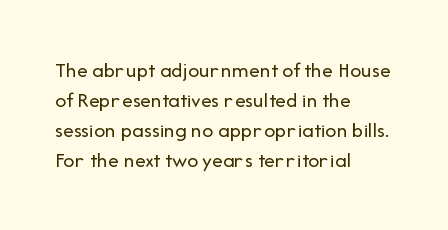
Q: Is the text bold? A: No.
Q: Is the text italic (slanted)? A: No, it is upright.
Q: Is the text underlined? A: No.
Q: How is the paragraph aligned? A: Left-aligned.
Q: Is the spacing between letters normal or unusually wide? A: Normal.
Q: Is the spacing between lines tight, normal or loose? A: Normal.
